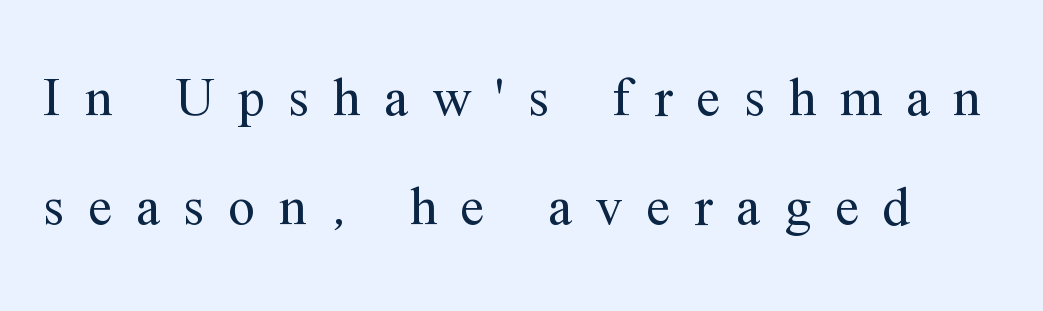
Spacing verdict: proportional, widths tailored to each character. Stems and bowls with no extra thickness — not bold. Unmarked baselines from the first word to the last. The passage shown is typeset with a serif family.
